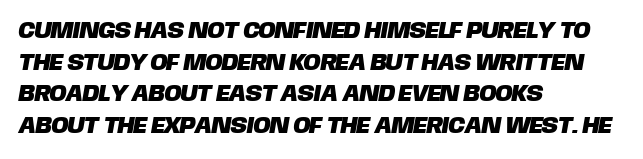
Q: Is the text underlined? A: No.
Q: How is the paragraph aligned? A: Left-aligned.
Q: Is the spacing between letters normal or unusually wide? A: Normal.
Q: Is the spacing between lines tight, normal or loose? A: Normal.
